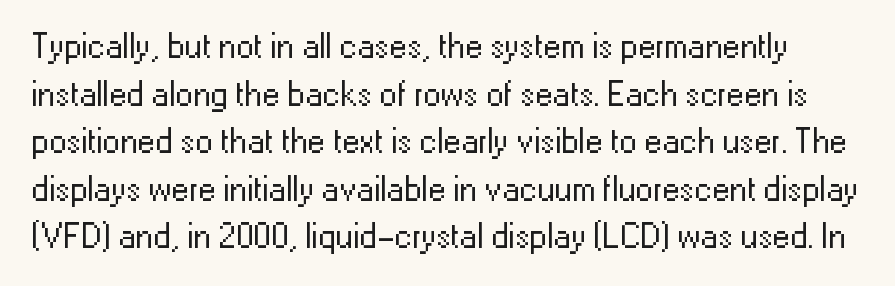
The image shows 35 px regular-weight sans-serif type, upright; set normal line spacing (1.36x), normal letter spacing, not underlined; low stroke contrast and a medium x-height.
